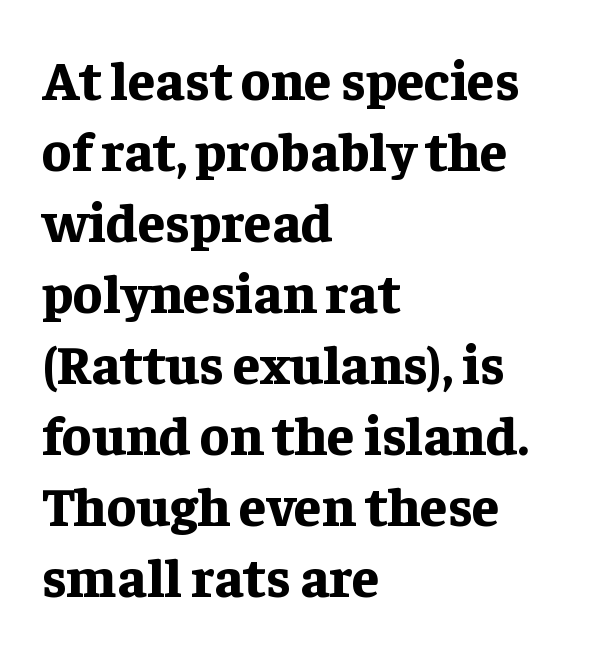
The image shows 55 px bold serif type, upright; set left-aligned, normal line spacing (1.29x), normal letter spacing, not underlined; low stroke contrast and a medium x-height.
